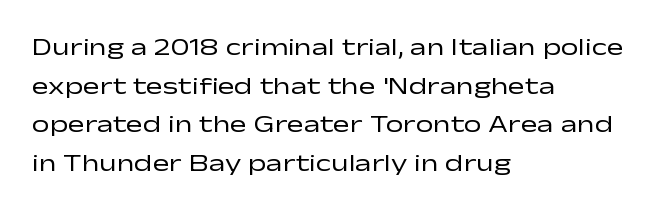
Notice how descenders clear the ascenders below comfortably — that's standard leading. Posture: vertical. Letter spacing: default. This rendering uses left alignment, leaving the right contour irregular.
